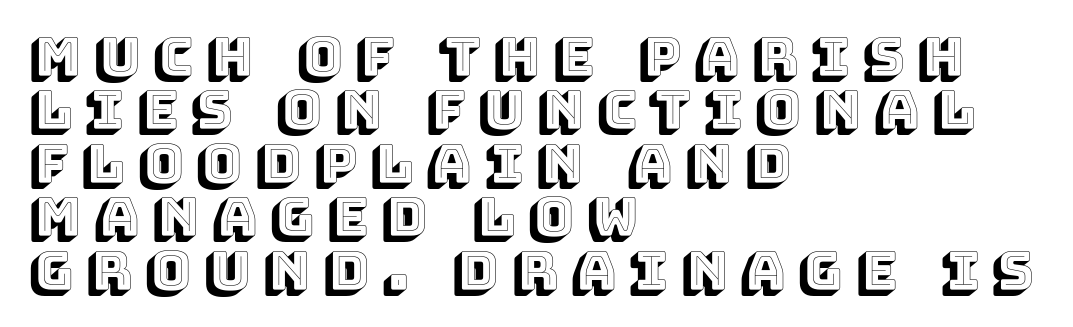
Q: Is the text italic (slanted)? A: No, it is upright.
Q: Is the text underlined? A: No.
Q: How is the paragraph aligned? A: Left-aligned.
Q: Is the spacing between letters normal or unusually wide? A: Unusually wide.
Q: Is the spacing between lines tight, normal or loose? A: Tight.
Q: Width (condensed, normal, or wide)? A: Normal.
Q: x-height? A: Large.
Q: Monospaced? A: No.
